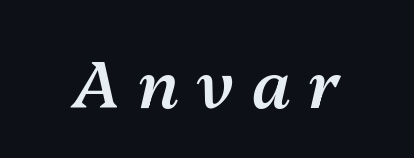
{"italic": "yes", "lean": "right", "slant_degrees": 13, "bold": "semi", "weight": "semibold", "width": "normal", "stroke_contrast": "medium", "x_height": "medium", "monospaced": "no", "underline": "no", "letter_spacing": "wide", "letter_spacing_em": 0.27, "glyph_px": 66}
